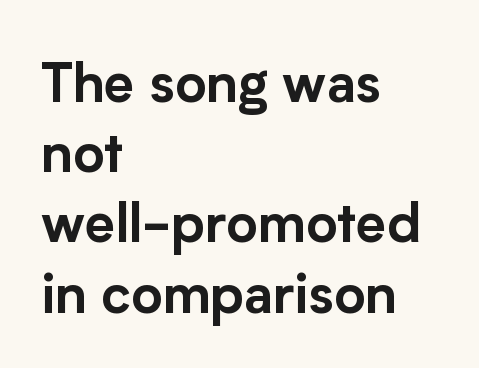
{"serif": "no", "italic": "no", "width": "normal", "stroke_contrast": "low", "x_height": "medium", "monospaced": "no", "underline": "no", "align": "left", "line_spacing": "normal", "line_spacing_ratio": 1.3, "letter_spacing": "normal", "letter_spacing_em": 0.0, "glyph_px": 54}
